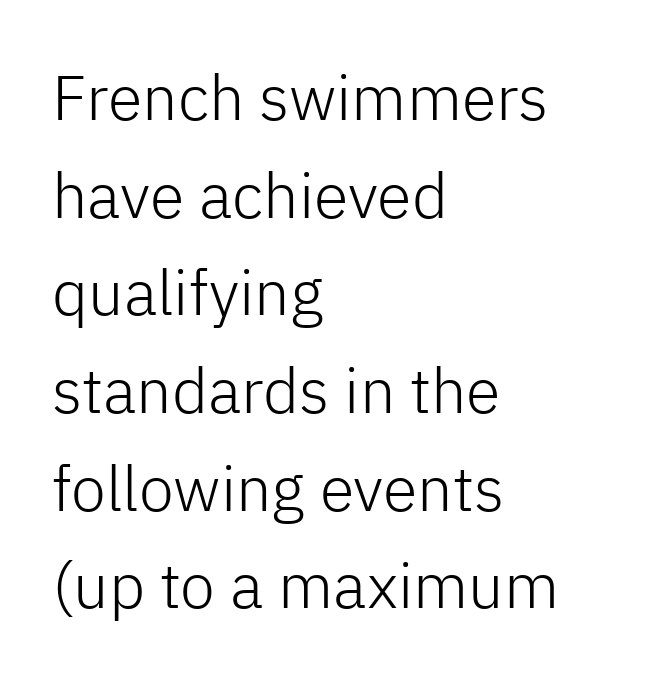
{"serif": "no", "italic": "no", "bold": "no", "weight": "light", "width": "normal", "stroke_contrast": "low", "x_height": "medium", "monospaced": "no", "underline": "no", "align": "left", "line_spacing": "normal", "line_spacing_ratio": 1.55, "letter_spacing": "normal", "letter_spacing_em": 0.0, "glyph_px": 63}
